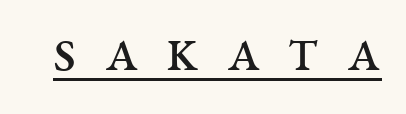
Character widths vary here, with narrow letters taking less room than wide ones. This rendering widens character spacing well past its baseline value. Vertical strokes here are truly vertical. Is the stroke heavy? The answer is a plain regular-or-lighter. A baseline rule has been typeset under these characters. Small tapered or slab feet sit at the stroke ends, so this counts as serif.
